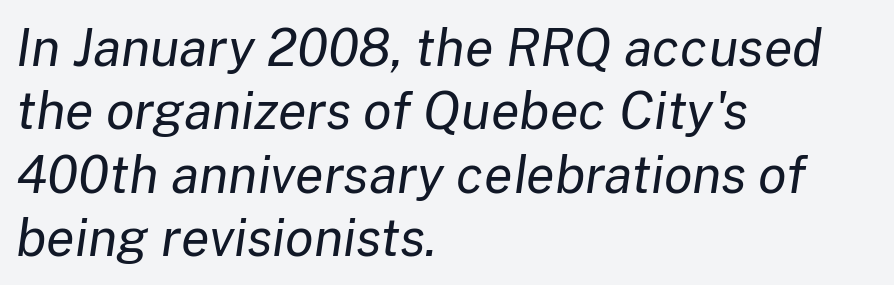
Q: Is the text bold? A: No.
Q: Is the text italic (slanted)? A: Yes, it leans right by about 8 degrees.
Q: Is the text underlined? A: No.
Q: How is the paragraph aligned? A: Left-aligned.
Q: Is the spacing between letters normal or unusually wide? A: Normal.
Q: Width (condensed, normal, or wide)? A: Normal.
Q: Stroke contrast? A: Low.
Q: x-height? A: Medium.
Q: Monospaced? A: No.
